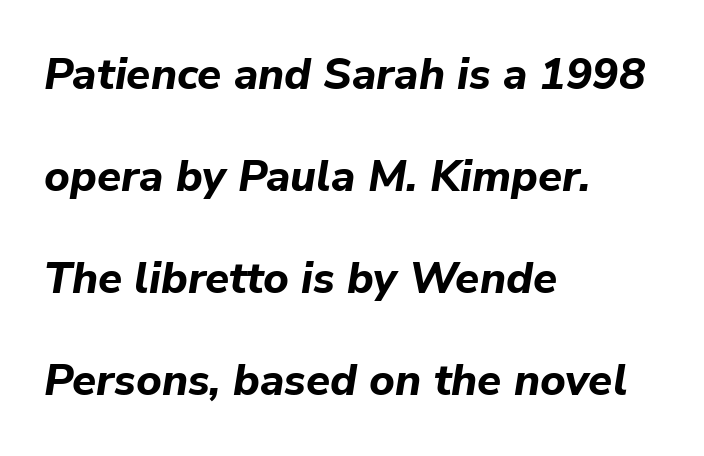
{"italic": "yes", "lean": "right", "slant_degrees": 9, "bold": "yes", "weight": "bold", "width": "normal", "stroke_contrast": "low", "x_height": "medium", "monospaced": "no", "underline": "no", "align": "left", "line_spacing": "loose", "line_spacing_ratio": 2.32, "letter_spacing": "normal", "letter_spacing_em": 0.0, "glyph_px": 44}
